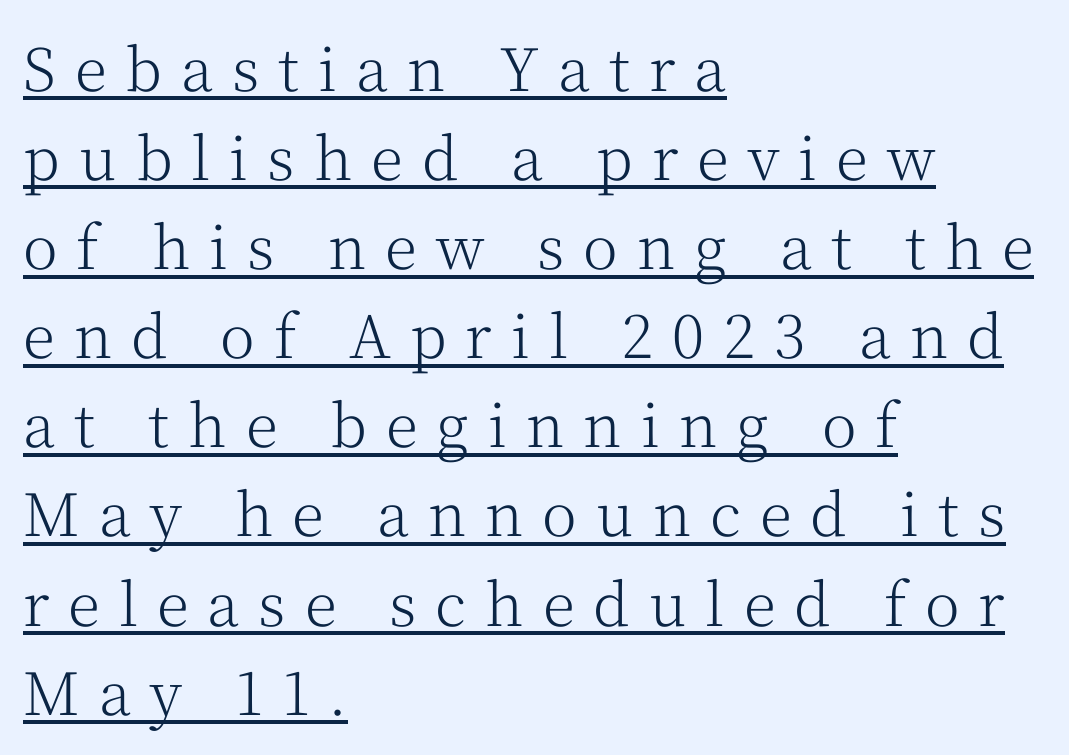
{"serif": "yes", "italic": "no", "bold": "no", "weight": "light", "width": "normal", "stroke_contrast": "medium", "x_height": "medium", "monospaced": "no", "underline": "yes", "align": "left", "line_spacing": "normal", "line_spacing_ratio": 1.51, "letter_spacing": "wide", "letter_spacing_em": 0.32, "glyph_px": 59}
